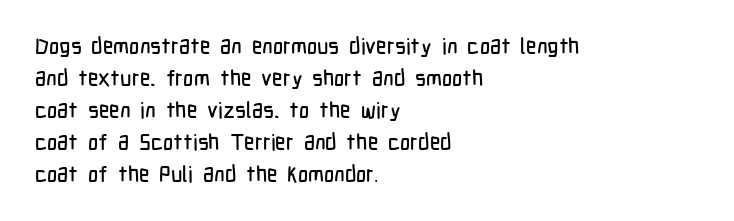
Q: Is the text italic (slanted)? A: No, it is upright.
Q: Is the text underlined? A: No.
Q: How is the paragraph aligned? A: Left-aligned.
Q: Is the spacing between letters normal or unusually wide? A: Normal.
Q: Is the spacing between lines tight, normal or loose? A: Normal.
